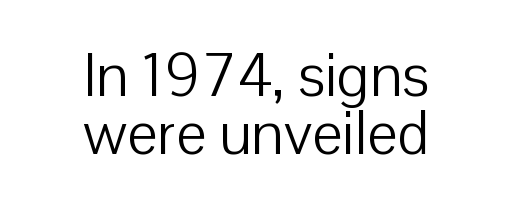
Q: Is the text bold? A: No.
Q: Is the text italic (slanted)? A: No, it is upright.
Q: Is the typeface a serif or a sans-serif typeface? A: Sans-serif.
Q: Is the text underlined? A: No.
Q: How is the paragraph aligned? A: Centered.
Q: Is the spacing between letters normal or unusually wide? A: Normal.
Q: Is the spacing between lines tight, normal or loose? A: Tight.
Q: Width (condensed, normal, or wide)? A: Normal.
Q: Stroke contrast? A: Low.
Q: x-height? A: Medium.
Q: Monospaced? A: No.
